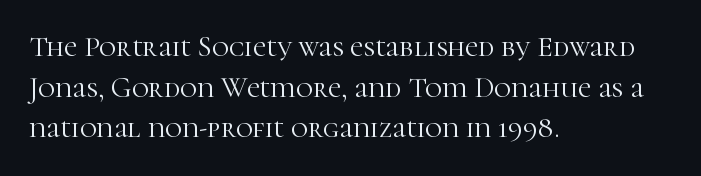
Q: Is the text bold? A: No.
Q: Is the text italic (slanted)? A: No, it is upright.
Q: Is the typeface a serif or a sans-serif typeface? A: Serif.
Q: Is the text underlined? A: No.
Q: How is the paragraph aligned? A: Left-aligned.
Q: Is the spacing between letters normal or unusually wide? A: Normal.
Q: Is the spacing between lines tight, normal or loose? A: Normal.
Q: Width (condensed, normal, or wide)? A: Normal.
Q: Stroke contrast? A: High.
Q: x-height? A: Medium.
Q: Monospaced? A: No.
